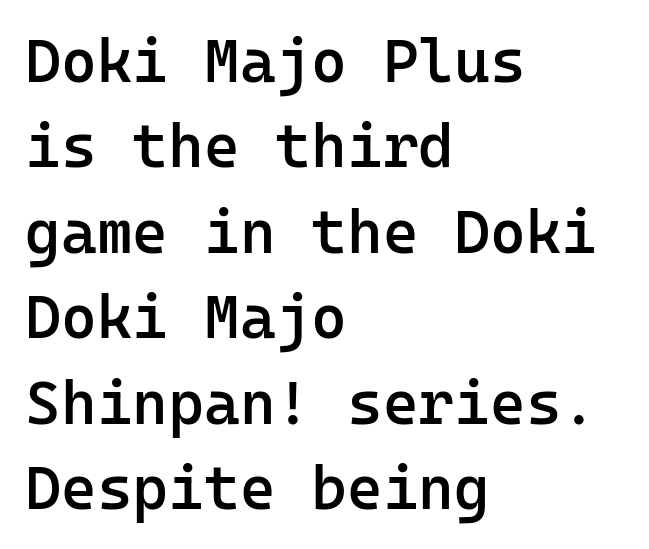
Letters rest on an invisible, unmarked baseline. Is the letter spacing exaggerated? No — it looks like the ordinary default. Horizontal alignment here is leftward, the default for most running prose. A typesetter would mark this as roman, not italic.
